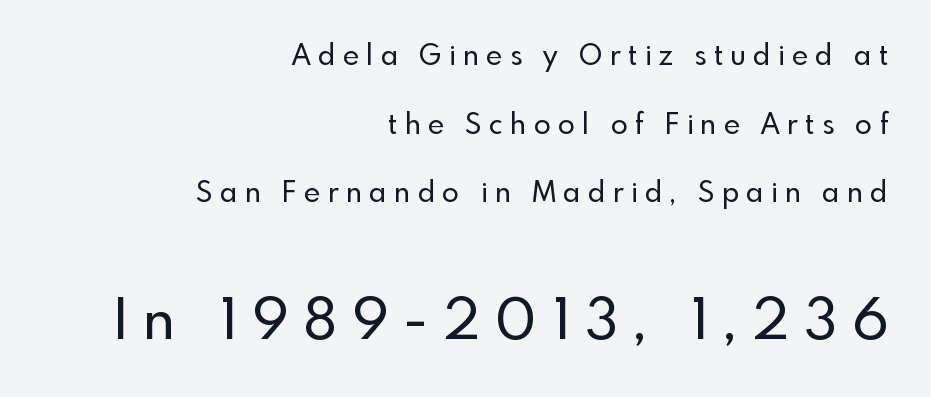
Q: Is the text italic (slanted)? A: No, it is upright.
Q: Is the typeface a serif or a sans-serif typeface? A: Sans-serif.
Q: Is the text underlined? A: No.
Q: How is the paragraph aligned? A: Right-aligned.
Q: Is the spacing between letters normal or unusually wide? A: Unusually wide.
Q: Is the spacing between lines tight, normal or loose? A: Loose.
Q: Which block of text is set in a larger size, the first (top) or the second (bottom)? A: The second (bottom) one.
Q: Width (condensed, normal, or wide)? A: Normal.
Q: x-height? A: Small.
Q: Monospaced? A: No.
